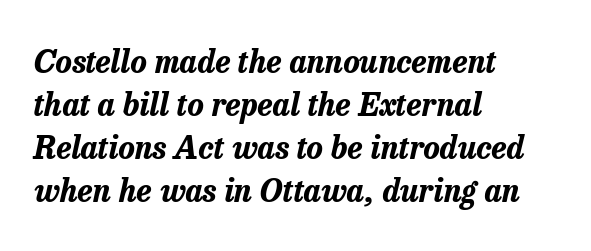
{"italic": "yes", "lean": "right", "slant_degrees": 13, "bold": "yes", "weight": "bold", "width": "normal", "stroke_contrast": "low", "x_height": "medium", "monospaced": "no", "underline": "no", "align": "left", "line_spacing": "normal", "line_spacing_ratio": 1.39, "letter_spacing": "normal", "letter_spacing_em": 0.0, "glyph_px": 31}
